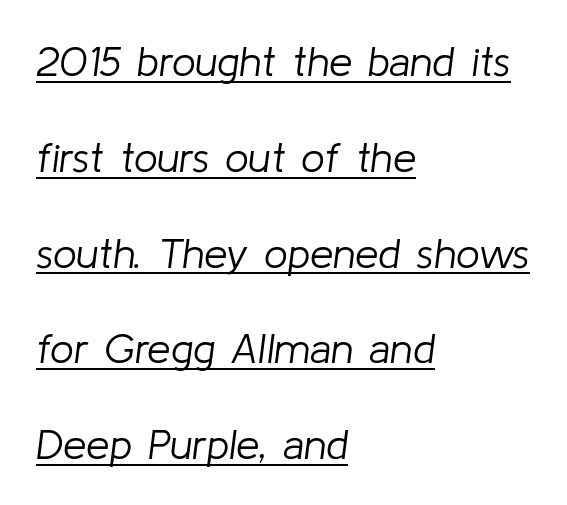
{"italic": "yes", "lean": "right", "slant_degrees": 8, "bold": "no", "weight": "light", "width": "normal", "stroke_contrast": "low", "x_height": "medium", "monospaced": "no", "underline": "yes", "align": "left", "line_spacing": "loose", "line_spacing_ratio": 2.28, "letter_spacing": "normal", "letter_spacing_em": 0.0, "glyph_px": 42}
